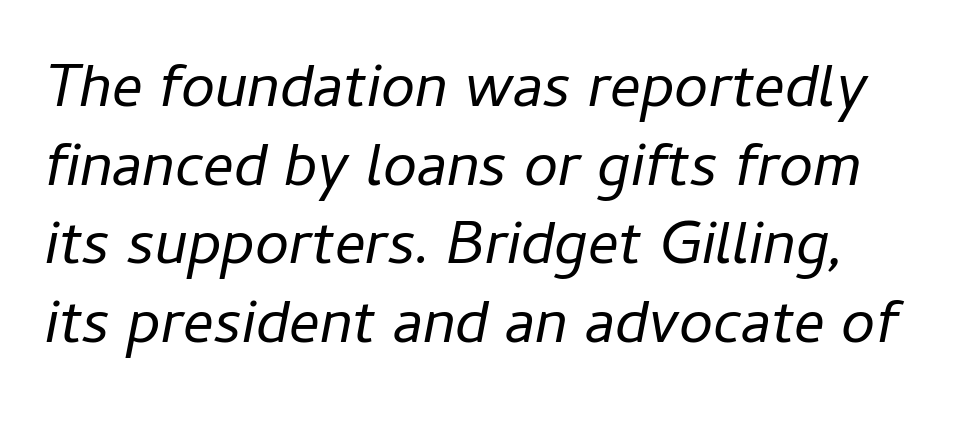
Q: Is the text bold? A: No.
Q: Is the text italic (slanted)? A: Yes, it leans right by about 11 degrees.
Q: Is the text underlined? A: No.
Q: Is the spacing between letters normal or unusually wide? A: Normal.
Q: Is the spacing between lines tight, normal or loose? A: Normal.
Q: Width (condensed, normal, or wide)? A: Normal.
Q: Stroke contrast? A: Low.
Q: x-height? A: Medium.
Q: Monospaced? A: No.
